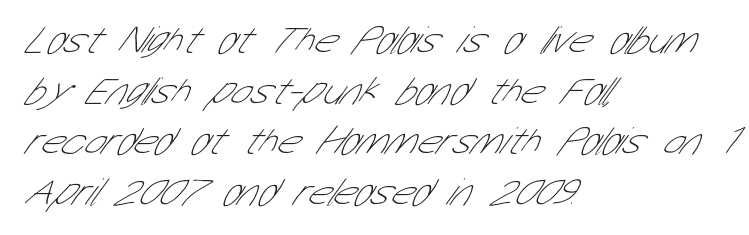
Q: Is the text bold? A: No.
Q: Is the typeface a serif or a sans-serif typeface? A: Sans-serif.
Q: Is the text underlined? A: No.
Q: How is the paragraph aligned? A: Left-aligned.
Q: Is the spacing between letters normal or unusually wide? A: Normal.
Q: Is the spacing between lines tight, normal or loose? A: Normal.
Q: Width (condensed, normal, or wide)? A: Condensed.
Q: Stroke contrast? A: Low.
Q: x-height? A: Medium.
Q: Monospaced? A: No.
